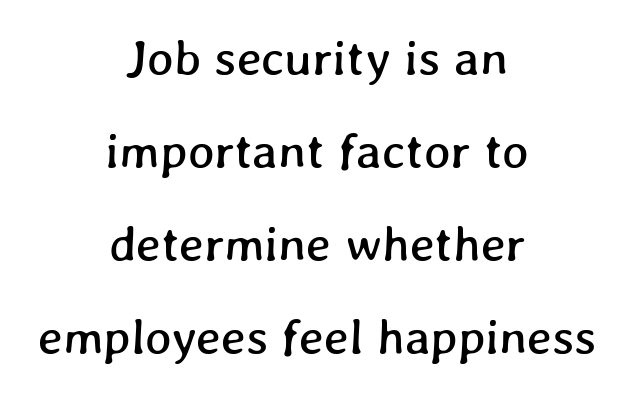
The image shows 50 px text type; set centered, line spacing 1.86x, normal letter spacing, not underlined; low stroke contrast and a medium x-height.
